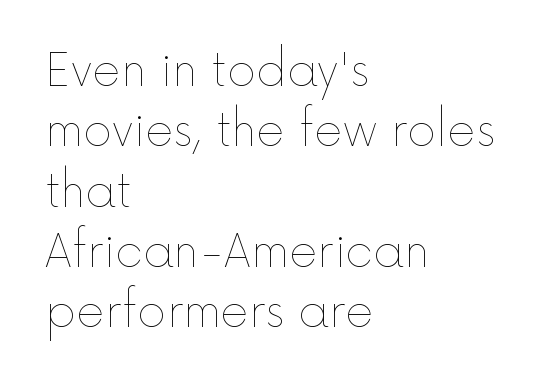
{"italic": "no", "bold": "no", "weight": "thin", "width": "normal", "x_height": "medium", "monospaced": "no", "underline": "no", "align": "left", "line_spacing": "normal", "line_spacing_ratio": 1.37, "letter_spacing": "normal", "letter_spacing_em": 0.0, "glyph_px": 44}
